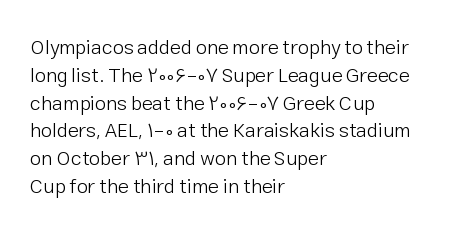
Nothing heavy about these letters — not bold at all. Compared with a centered layout, this one pins lines to the left instead. Spacing between characters is what you'd get straight out of the box. Posture: vertical. Anything drawn beneath the words? Only blank space.
